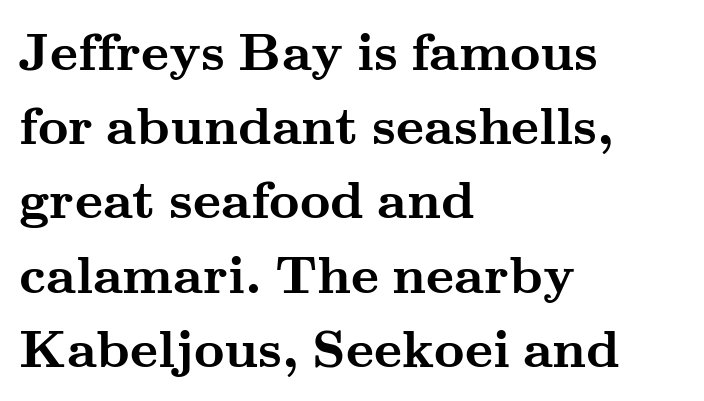
The font family rendered here belongs to the serif group. Ordinary non-slanted type is in use. Words appear dense and cohesive because spacing is normal. The leading is moderate, giving the passage an even texture. Casual observation: everything's shoved over to the left.
